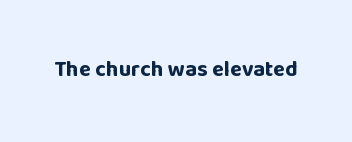
Q: Is the text bold? A: Yes.
Q: Is the text italic (slanted)? A: No, it is upright.
Q: Is the text underlined? A: No.
Q: Is the spacing between letters normal or unusually wide? A: Normal.
